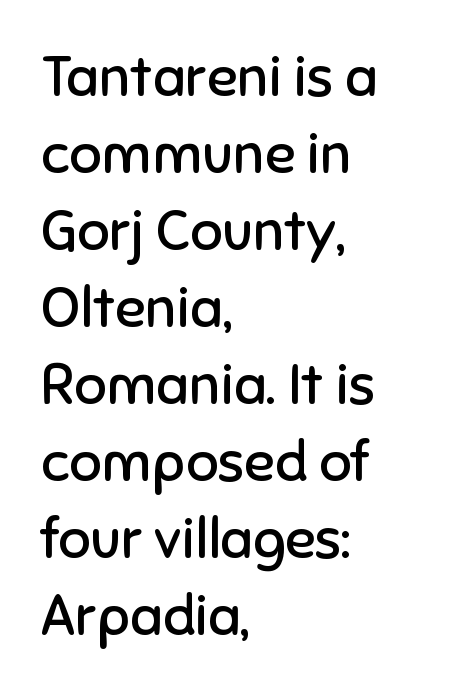
{"serif": "no", "italic": "no", "bold": "no", "weight": "regular", "width": "normal", "stroke_contrast": "low", "x_height": "medium", "monospaced": "no", "underline": "no", "align": "left", "line_spacing": "normal", "line_spacing_ratio": 1.35, "letter_spacing": "normal", "letter_spacing_em": 0.0, "glyph_px": 57}
